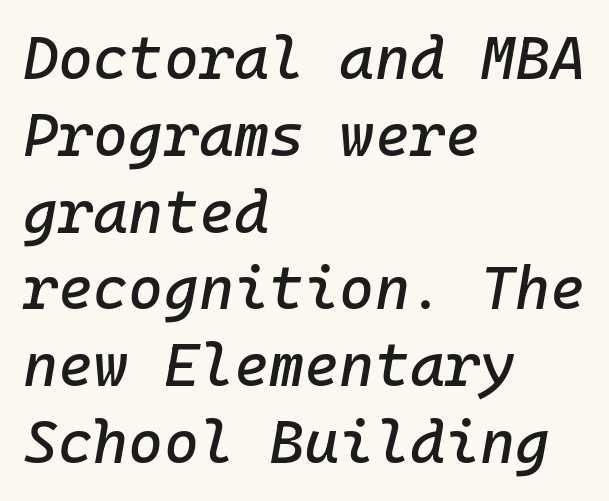
The image shows 60 px text type, italic (leaning right); set left-aligned, normal line spacing (1.28x), normal letter spacing, not underlined; low stroke contrast and a medium x-height.
